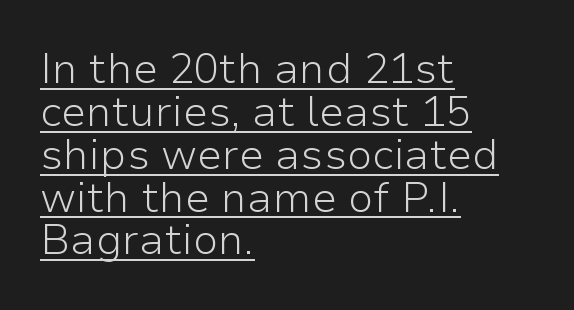
This sample uses a sans-serif face. A roman cut, with each character standing at attention. Each line starts at the same left margin while the right side varies. If you measured baseline to baseline, you'd find a short distance. Beneath each row of characters lies a ruled line.
